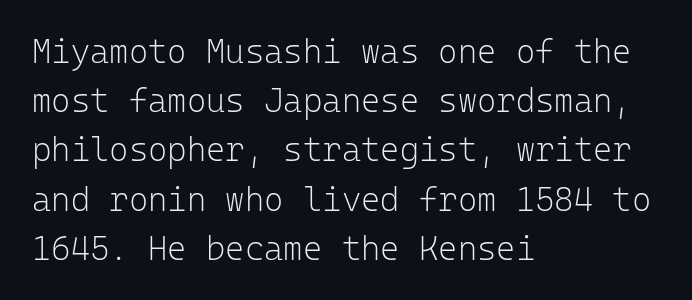
Q: Is the text bold? A: No.
Q: Is the text italic (slanted)? A: No, it is upright.
Q: Is the typeface a serif or a sans-serif typeface? A: Sans-serif.
Q: Is the text underlined? A: No.
Q: How is the paragraph aligned? A: Left-aligned.
Q: Is the spacing between letters normal or unusually wide? A: Normal.
Q: Is the spacing between lines tight, normal or loose? A: Normal.
Q: Width (condensed, normal, or wide)? A: Normal.
Q: Stroke contrast? A: Low.
Q: x-height? A: Medium.
Q: Monospaced? A: Yes.
